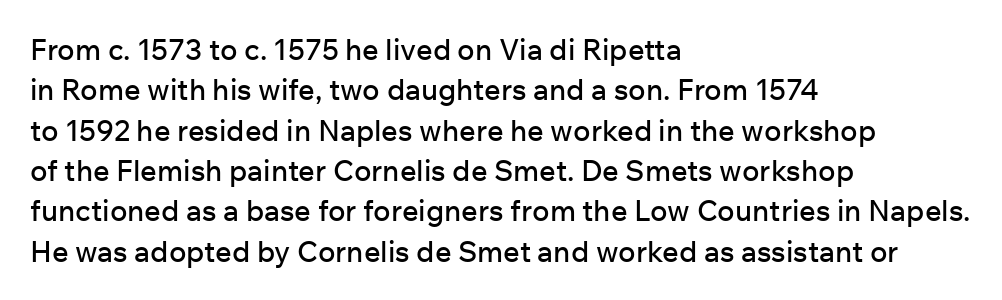
{"serif": "no", "italic": "no", "width": "normal", "stroke_contrast": "low", "x_height": "medium", "monospaced": "no", "underline": "no", "align": "left", "line_spacing": "normal", "line_spacing_ratio": 1.39, "letter_spacing": "normal", "letter_spacing_em": 0.0, "glyph_px": 29}
